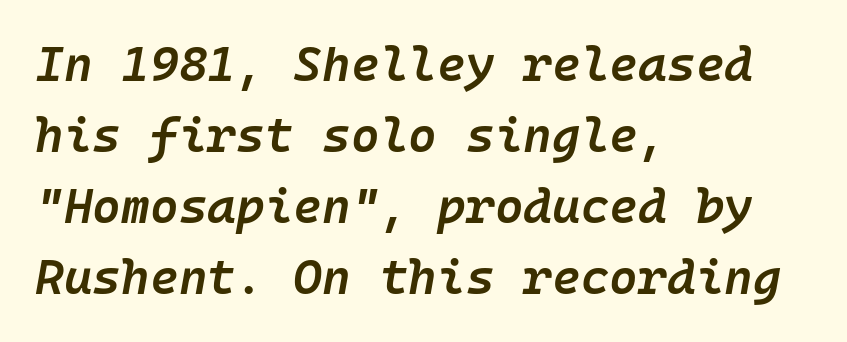
The image shows 49 px semibold type, italic (leaning right); set left-aligned, normal line spacing (1.45x), normal letter spacing, not underlined; low stroke contrast and a medium x-height.
